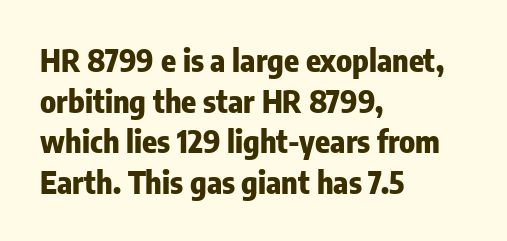
The sample has been set heavy, in full bold. A roman cut, with each character standing at attention. Proportional: the letters do not fall into vertical columns. This sample uses plain, unmodified letter spacing. The paragraph shown leans on its left margin.
